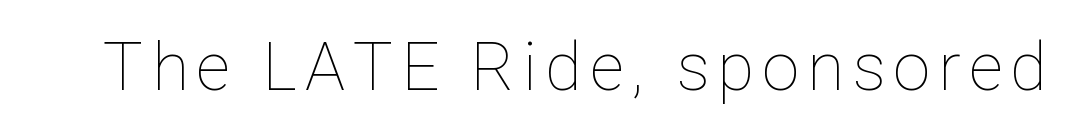
{"italic": "no", "bold": "no", "weight": "thin", "width": "normal", "stroke_contrast": "low", "x_height": "medium", "monospaced": "no", "underline": "no", "glyph_px": 67}
